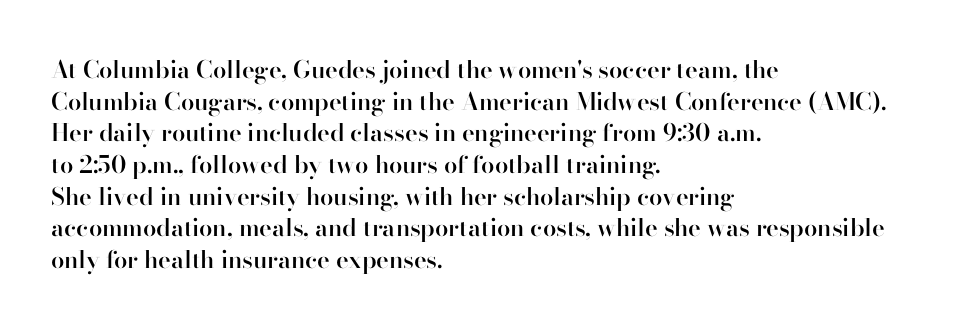
Q: Is the text bold? A: Semi-bold.
Q: Is the text italic (slanted)? A: No, it is upright.
Q: Is the text underlined? A: No.
Q: How is the paragraph aligned? A: Left-aligned.
Q: Is the spacing between letters normal or unusually wide? A: Normal.
Q: Is the spacing between lines tight, normal or loose? A: Normal.
